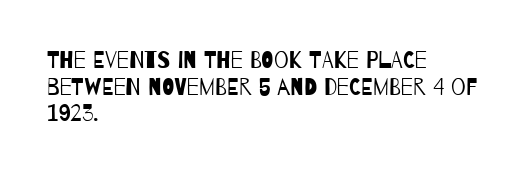
The image shows 23 px text type; set left-aligned, line spacing 1.16x, normal letter spacing, not underlined.
